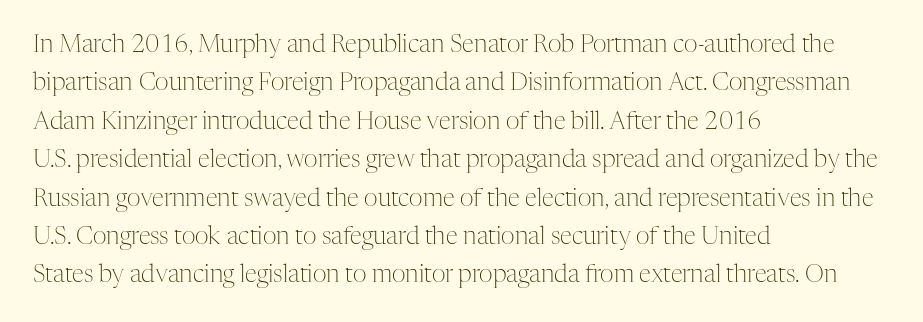
Plain, unruled lines of type. No heavy texture on the line: the type isn't bold. Look at the tracking — it's just the regular setting, nothing added. The axis of the letterforms is exactly vertical. The rows are spaced the way most documents space them.
